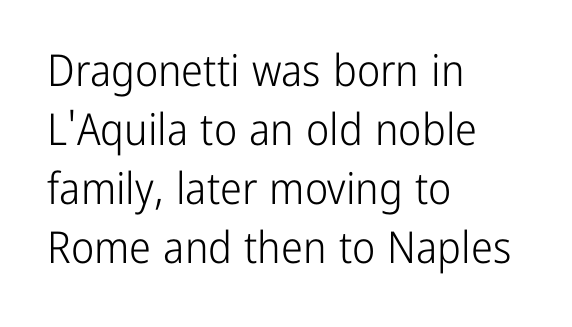
These lines are set flush left with a ragged right edge. The letters carry no serifs — their stems end cleanly without finishing strokes. Here the designer chose a conventional face with non-uniform glyph widths. Characters remain perfectly vertical along every line.
